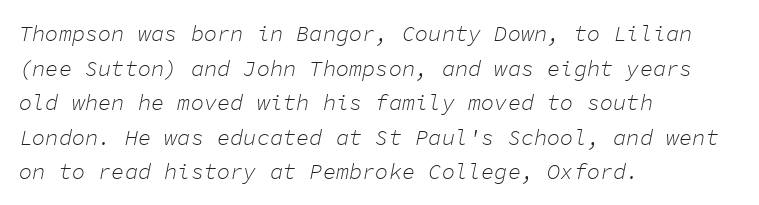
{"italic": "yes", "lean": "right", "slant_degrees": 11, "bold": "no", "underline": "no", "align": "left", "line_spacing": "normal", "line_spacing_ratio": 1.57, "letter_spacing": "normal", "letter_spacing_em": 0.0, "glyph_px": 22}
